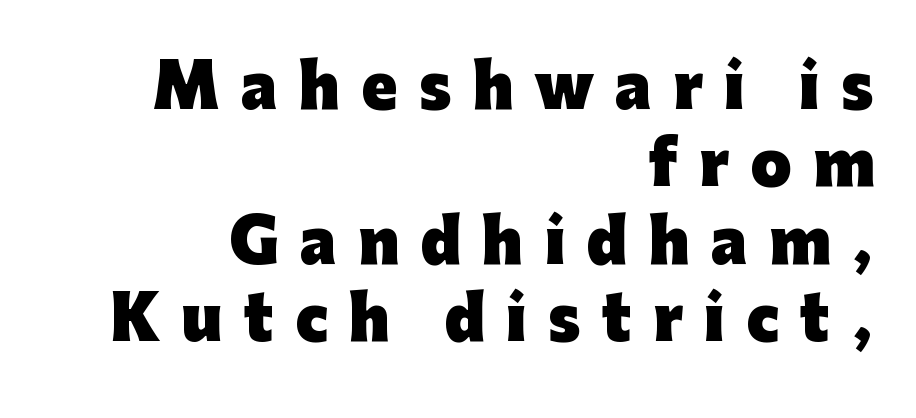
Leading matches the norm, producing a regular column. Character widths vary here, with narrow letters taking less room than wide ones. There is plenty of visible air inserted between adjacent glyphs. Set as a true bold cut, around the 700 mark. All the whitespace from short lines collects on the left. Grotesque or geometric, the face here clearly has no serifs.
